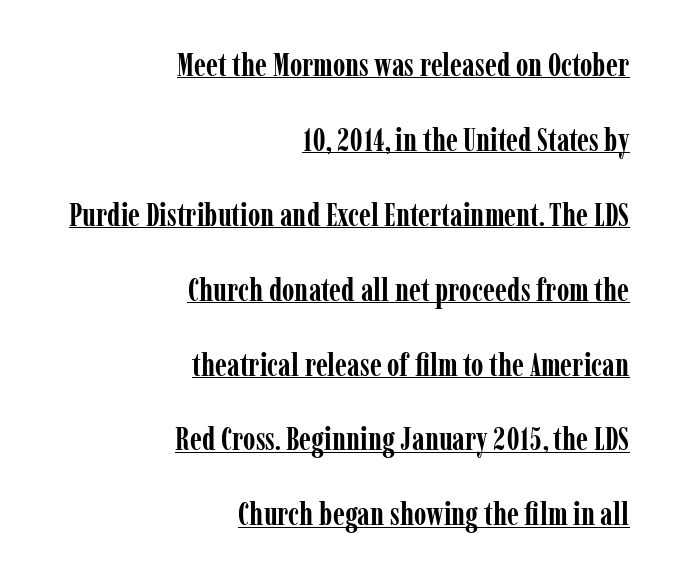
{"serif": "yes", "italic": "no", "bold": "yes", "weight": "semibold", "width": "condensed", "stroke_contrast": "low", "x_height": "medium", "monospaced": "no", "underline": "yes", "align": "right", "line_spacing": "loose", "line_spacing_ratio": 2.34, "letter_spacing": "normal", "letter_spacing_em": 0.0, "glyph_px": 32}
